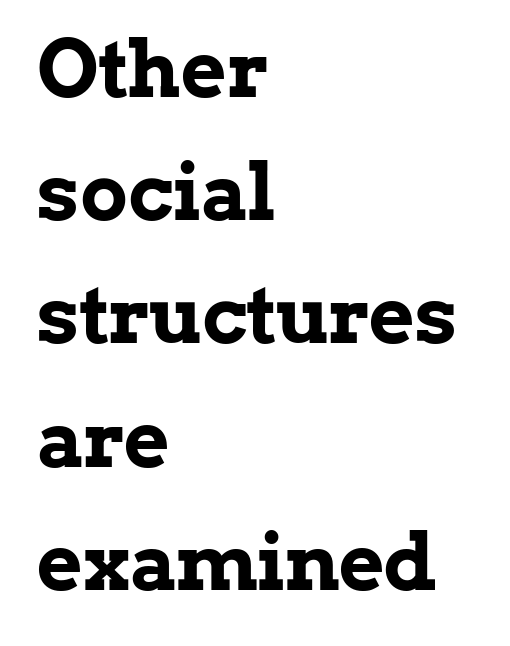
Q: Is the text bold? A: Yes.
Q: Is the text italic (slanted)? A: No, it is upright.
Q: Is the typeface a serif or a sans-serif typeface? A: Serif.
Q: Is the text underlined? A: No.
Q: How is the paragraph aligned? A: Left-aligned.
Q: Is the spacing between letters normal or unusually wide? A: Normal.
Q: Is the spacing between lines tight, normal or loose? A: Normal.
Q: Width (condensed, normal, or wide)? A: Normal.
Q: Stroke contrast? A: Low.
Q: x-height? A: Medium.
Q: Monospaced? A: No.
